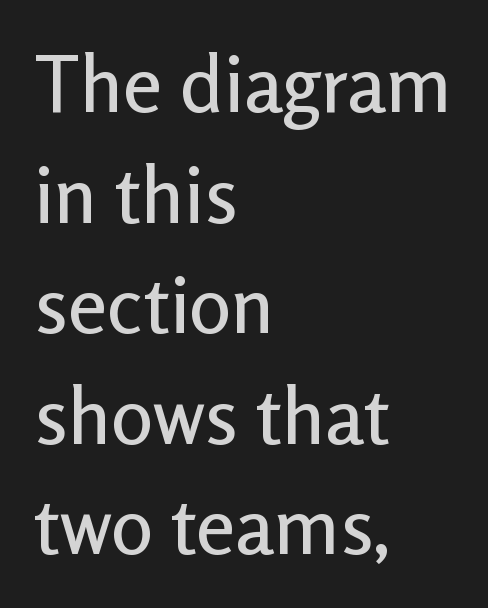
Q: Is the text italic (slanted)? A: No, it is upright.
Q: Is the typeface a serif or a sans-serif typeface? A: Sans-serif.
Q: Is the text underlined? A: No.
Q: How is the paragraph aligned? A: Left-aligned.
Q: Is the spacing between letters normal or unusually wide? A: Normal.
Q: Is the spacing between lines tight, normal or loose? A: Normal.
Q: Width (condensed, normal, or wide)? A: Normal.
Q: Stroke contrast? A: Low.
Q: x-height? A: Medium.
Q: Monospaced? A: No.
